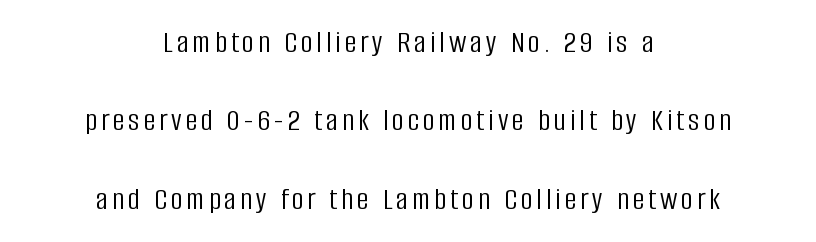
{"serif": "no", "italic": "no", "bold": "no", "weight": "light", "width": "condensed", "stroke_contrast": "low", "x_height": "large", "monospaced": "no", "underline": "no", "align": "center", "line_spacing": "loose", "line_spacing_ratio": 2.45, "glyph_px": 32}
